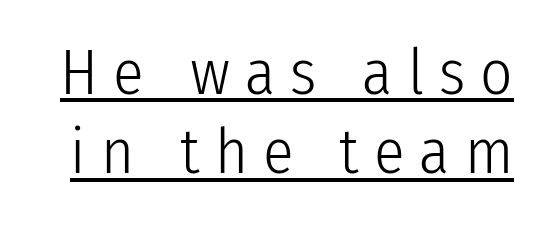
Q: Is the text bold? A: No.
Q: Is the text italic (slanted)? A: No, it is upright.
Q: Is the typeface a serif or a sans-serif typeface? A: Sans-serif.
Q: Is the text underlined? A: Yes.
Q: Is the spacing between letters normal or unusually wide? A: Unusually wide.
Q: Is the spacing between lines tight, normal or loose? A: Normal.
Q: Width (condensed, normal, or wide)? A: Condensed.
Q: Stroke contrast? A: Low.
Q: x-height? A: Medium.
Q: Monospaced? A: No.
